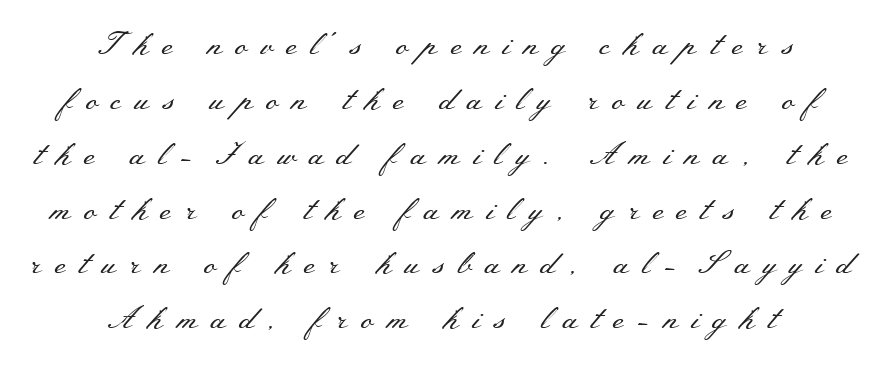
The image shows 31 px regular-weight, wide serif type; set line spacing 1.77x, unusually wide letter spacing (+0.42 em), not underlined; medium stroke contrast and a small x-height.
